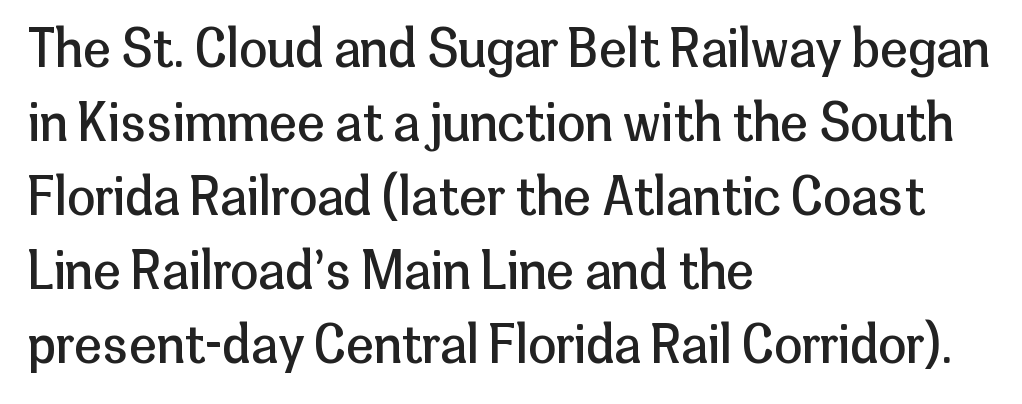
If you drew a line through each stem, it would be perfectly vertical. Heft: none added — not bold. This sample uses a sans-serif face. Evenly set lines give the paragraph a standard silhouette. Each row of text sits above clean, open space.
